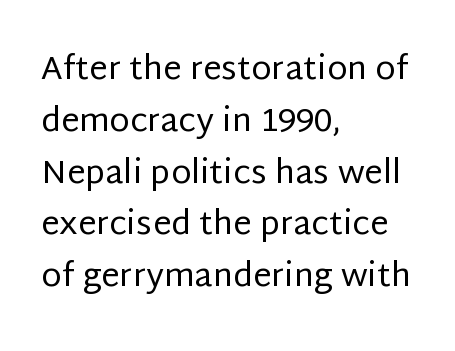
Note the varied advance widths — an 'i' is clearly narrower than an 'm'. The weight would be labelled regular, book, light, or lighter still. Rule under the text: the space is simply empty. Serif or sans? Sans — the stroke terminals are bare. The setting favours the left margin, as ordinary paragraphs usually do. Tracking here is standard; glyphs follow each other at the usual distance.
